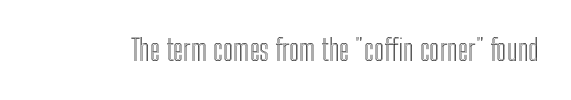
The image shows 29 px condensed type, upright; set normal letter spacing, not underlined; a medium x-height.
